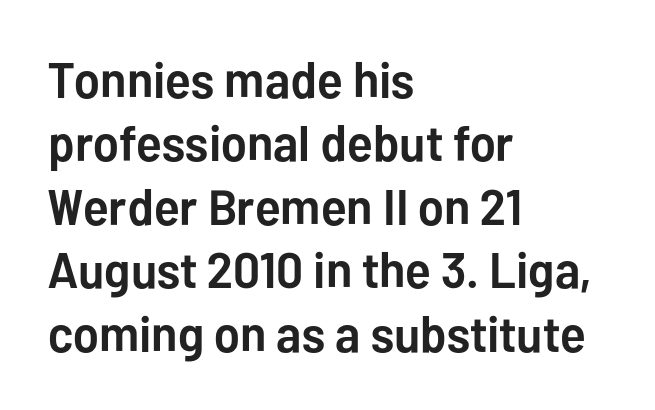
{"serif": "no", "italic": "no", "bold": "yes", "weight": "semibold", "width": "normal", "stroke_contrast": "low", "x_height": "medium", "monospaced": "no", "underline": "no", "align": "left", "line_spacing": "normal", "line_spacing_ratio": 1.27, "letter_spacing": "normal", "letter_spacing_em": 0.0, "glyph_px": 50}
